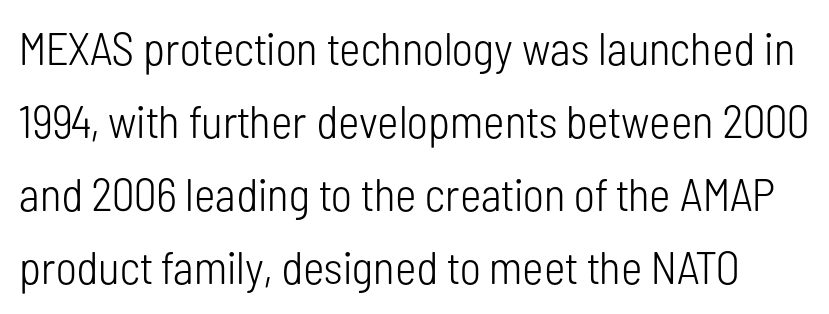
The strokes carry an ordinary text weight at most. Check where the strokes stop: nothing finishes them off — pure sans. Underline: absent. A normal amount of white space separates one row of letters from the next.
